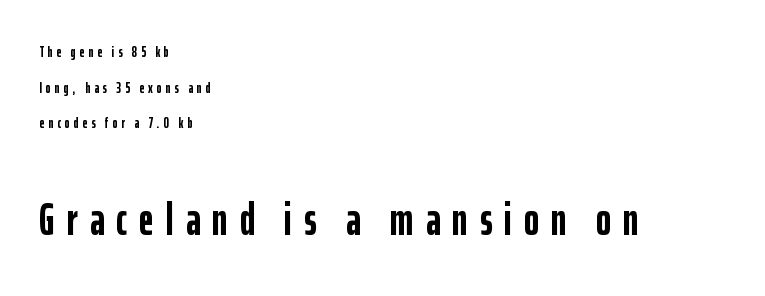
A typesetter would call this proportional, since set widths differ per character. Vertically, the passage feels expansive, rows floating well apart. The baseline area is clear. A typesetter would call this heavily tracked-out type.
